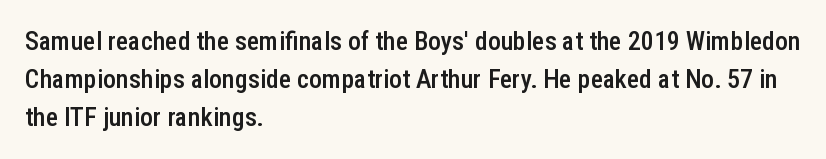
The image shows 26 px text type, upright; set left-aligned, normal line spacing (1.47x), normal letter spacing, not underlined.
